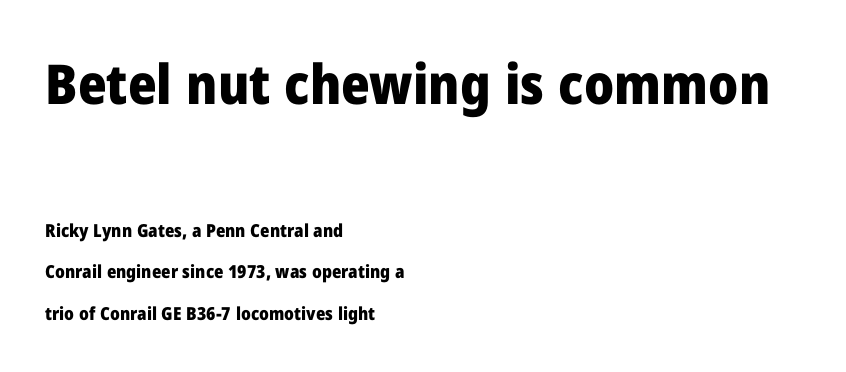
{"serif": "no", "italic": "no", "bold": "yes", "weight": "heavy", "width": "normal", "stroke_contrast": "low", "x_height": "medium", "monospaced": "no", "underline": "no", "align": "left", "line_spacing": "loose", "line_spacing_ratio": 2.32, "letter_spacing": "normal", "letter_spacing_em": 0.0, "larger_block": "first", "size_ratio": 3.06, "glyph_px": 55}
